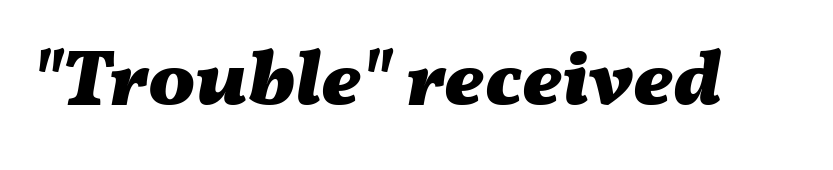
Q: Is the text bold? A: Yes.
Q: Is the text italic (slanted)? A: Yes, it leans right by about 11 degrees.
Q: Is the text underlined? A: No.
Q: Is the spacing between letters normal or unusually wide? A: Normal.
Q: Width (condensed, normal, or wide)? A: Wide.
Q: Stroke contrast? A: Medium.
Q: x-height? A: Medium.
Q: Monospaced? A: No.
